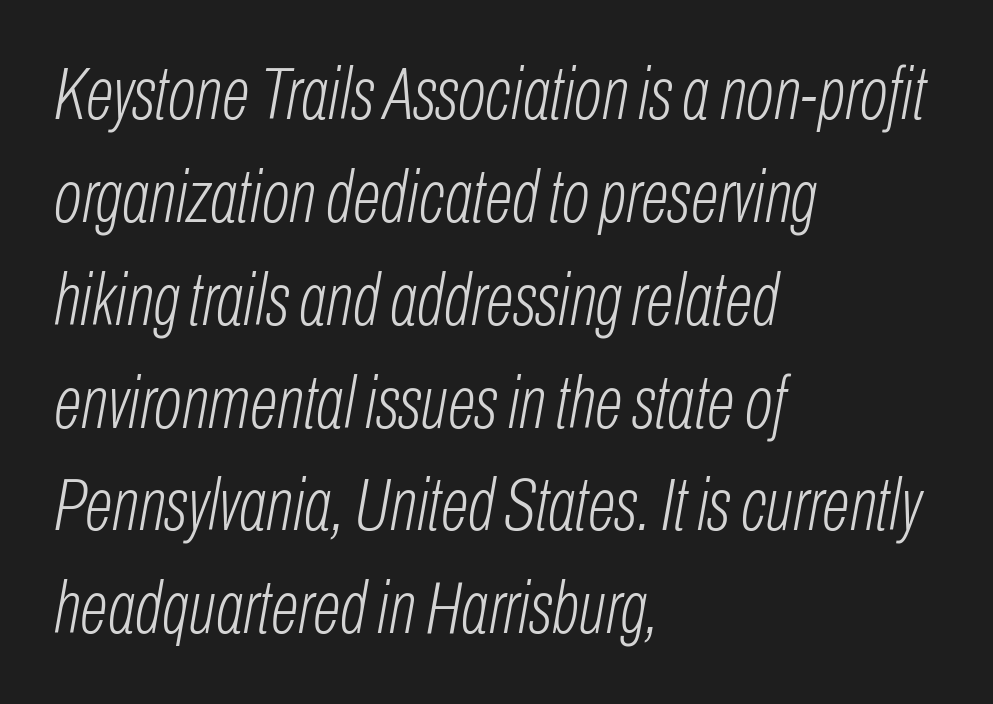
The image shows 74 px light, condensed type, italic (leaning right); set left-aligned, normal line spacing (1.39x), normal letter spacing, not underlined; low stroke contrast and a medium x-height.
